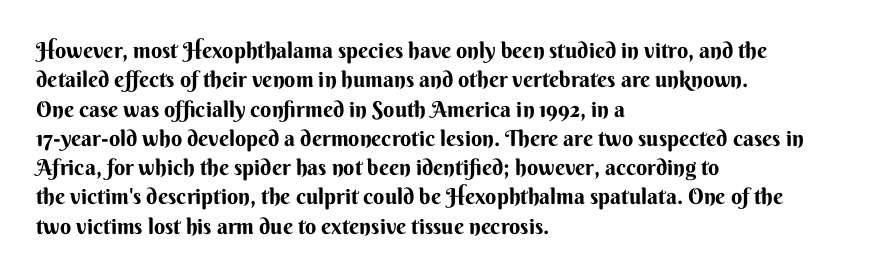
{"italic": "no", "underline": "no", "align": "left", "line_spacing": "normal", "line_spacing_ratio": 1.33, "letter_spacing": "normal", "letter_spacing_em": 0.0, "glyph_px": 22}
